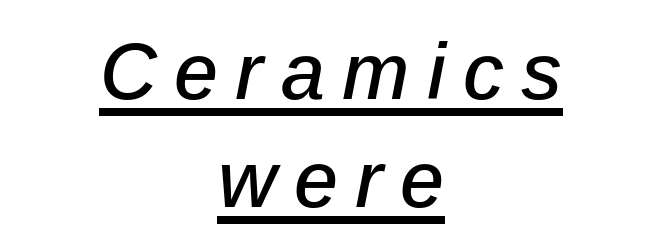
Students, note that the glyphs here are deliberately spaced far apart. Tall strokes in this sample are angled rather than plumb. Spacing verdict: proportional, widths tailored to each character. Quick note: underline on.
